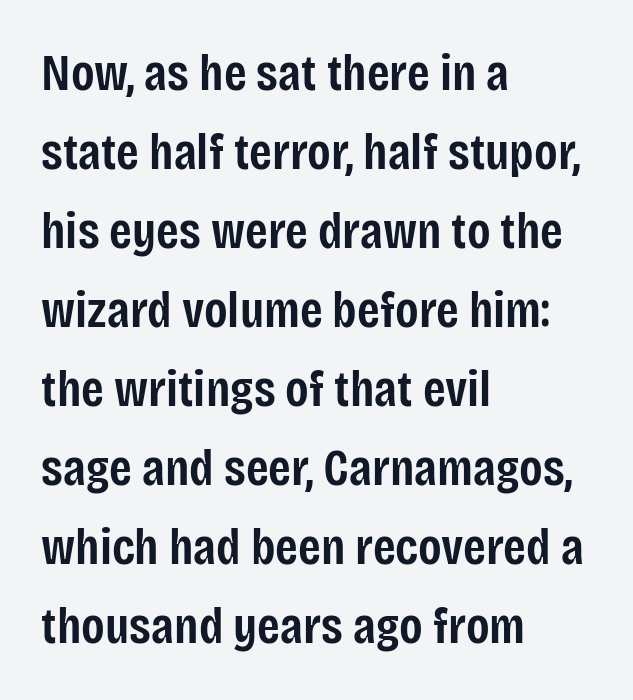
The image shows 52 px semibold, condensed sans-serif type, upright; set left-aligned, normal line spacing (1.52x), normal letter spacing, not underlined; low stroke contrast and a large x-height.
